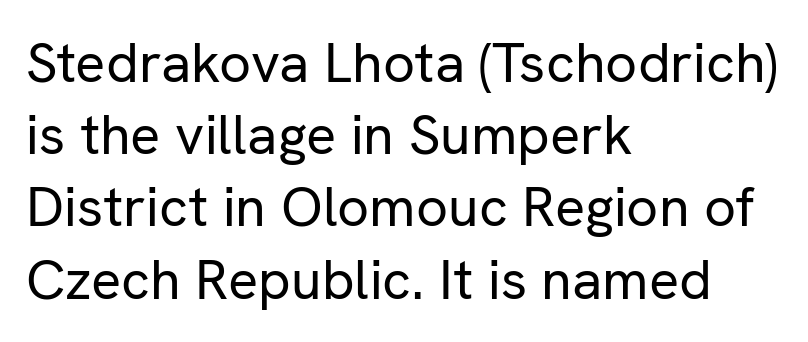
Q: Is the text bold? A: No.
Q: Is the text italic (slanted)? A: No, it is upright.
Q: Is the typeface a serif or a sans-serif typeface? A: Sans-serif.
Q: Is the text underlined? A: No.
Q: How is the paragraph aligned? A: Left-aligned.
Q: Is the spacing between letters normal or unusually wide? A: Normal.
Q: Is the spacing between lines tight, normal or loose? A: Normal.
Q: Width (condensed, normal, or wide)? A: Normal.
Q: Stroke contrast? A: Low.
Q: x-height? A: Medium.
Q: Monospaced? A: No.
